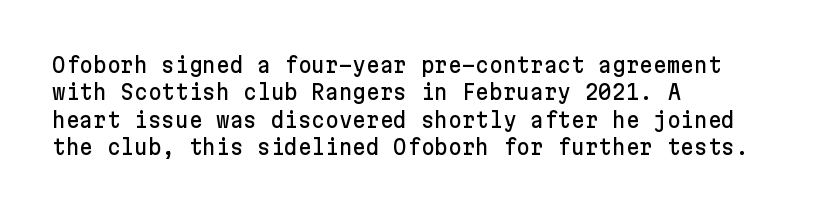
The image shows 21 px text type, upright; set left-aligned, normal line spacing (1.3x), normal letter spacing, not underlined.
